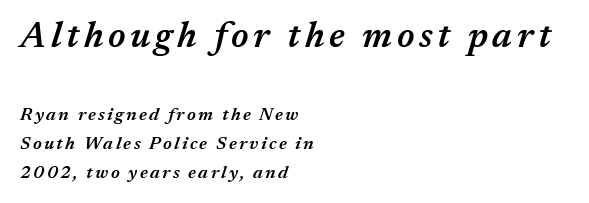
{"italic": "yes", "lean": "right", "slant_degrees": 17, "bold": "semi", "weight": "semibold", "width": "normal", "stroke_contrast": "medium", "x_height": "medium", "monospaced": "no", "underline": "no", "align": "left", "line_spacing": "normal", "line_spacing_ratio": 1.6, "larger_block": "first", "size_ratio": 2.0, "glyph_px": 36}
